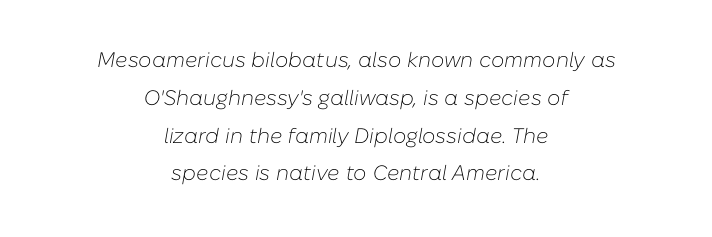
The image shows 21 px text type, italic (leaning right); set centered, line spacing 1.8x, normal letter spacing, not underlined.
